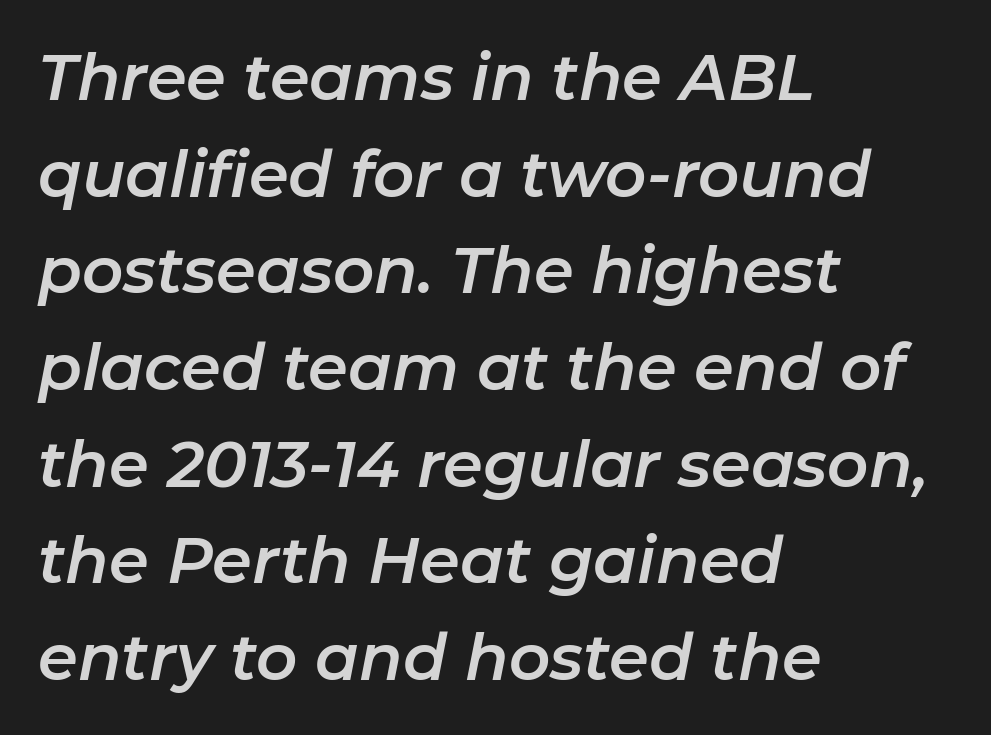
The image shows 64 px text type, italic (leaning right); set left-aligned, normal line spacing (1.51x), normal letter spacing, not underlined; low stroke contrast and a medium x-height.
